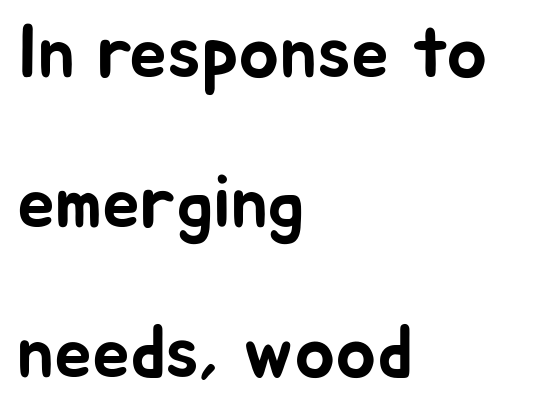
The passage shown stacks its lines with a broad gap. The typesetter chose a ragged-right arrangement here. Look at the tracking — it's just the regular setting, nothing added. Letters rest on an invisible, unmarked baseline.
